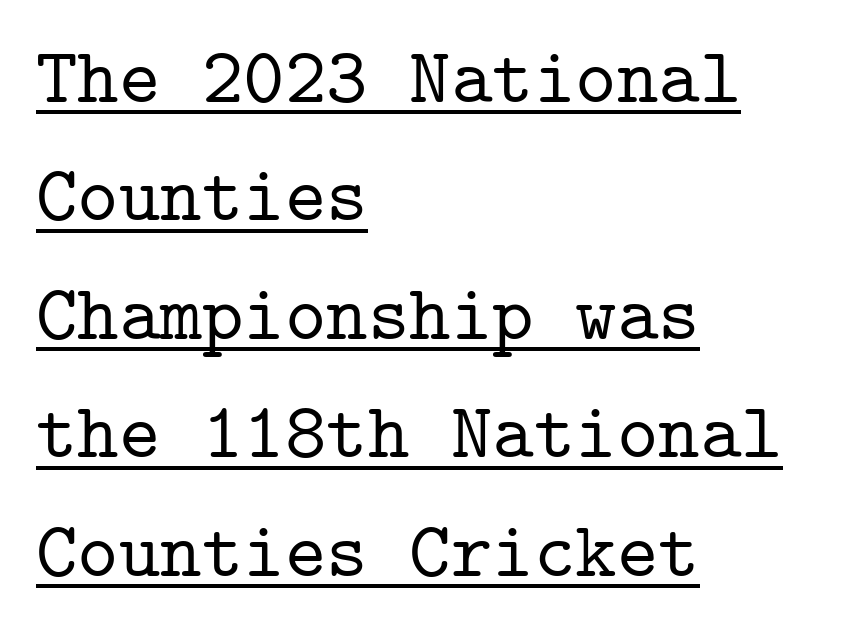
The image shows 79 px serif type, upright, monospaced; set left-aligned, normal line spacing (1.5x), normal letter spacing, underlined; low stroke contrast and a medium x-height.
